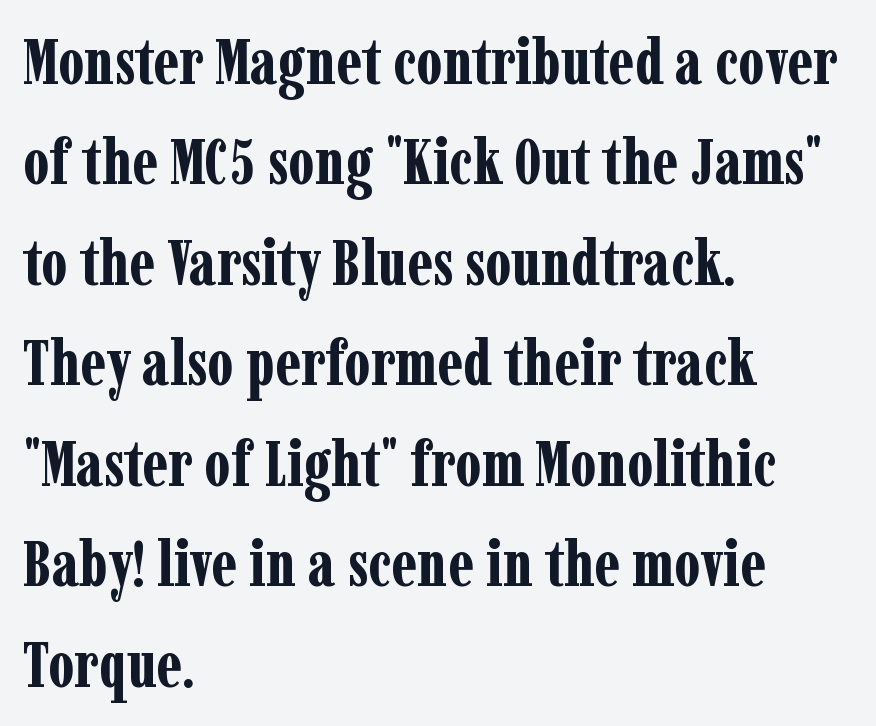
{"serif": "yes", "italic": "no", "bold": "yes", "weight": "bold", "width": "condensed", "stroke_contrast": "low", "x_height": "medium", "monospaced": "no", "underline": "no", "align": "left", "line_spacing": "normal", "line_spacing_ratio": 1.57, "letter_spacing": "normal", "letter_spacing_em": 0.0, "glyph_px": 64}
